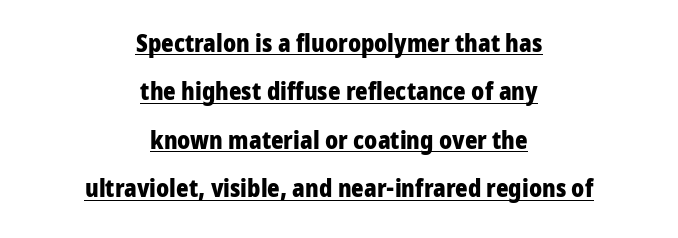
Q: Is the text bold? A: Yes.
Q: Is the text italic (slanted)? A: No, it is upright.
Q: Is the text underlined? A: Yes.
Q: How is the paragraph aligned? A: Centered.
Q: Is the spacing between letters normal or unusually wide? A: Normal.
Q: Is the spacing between lines tight, normal or loose? A: Loose.
